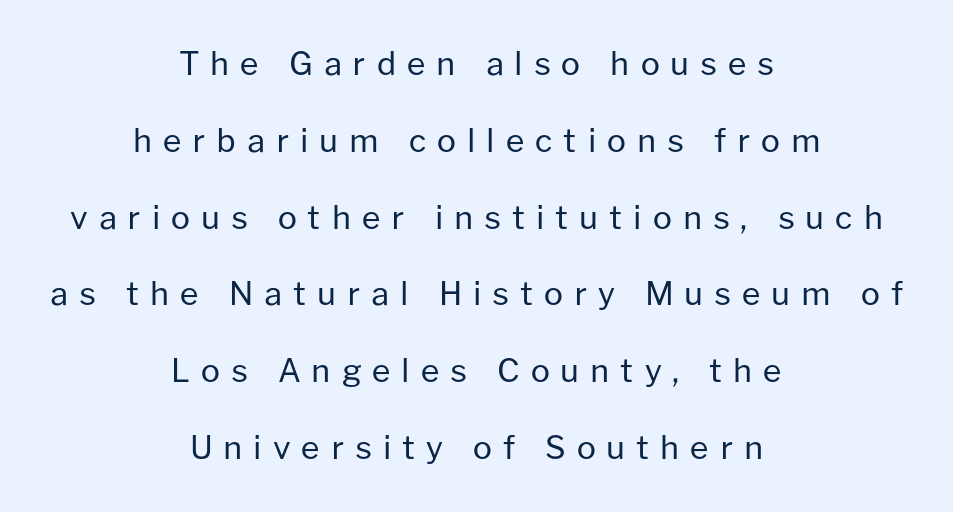
The image shows 32 px regular-weight sans-serif type, upright; set centered, loose line spacing (2.4x), unusually wide letter spacing (+0.34 em), not underlined; low stroke contrast and a medium x-height.
